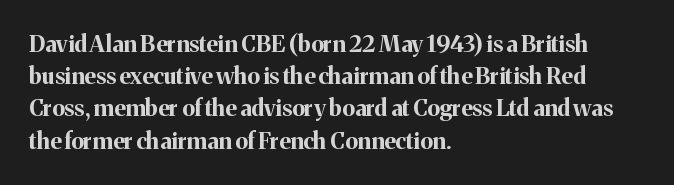
Q: Is the text bold? A: Yes.
Q: Is the text italic (slanted)? A: No, it is upright.
Q: Is the text underlined? A: No.
Q: How is the paragraph aligned? A: Left-aligned.
Q: Is the spacing between letters normal or unusually wide? A: Normal.
Q: Is the spacing between lines tight, normal or loose? A: Normal.
